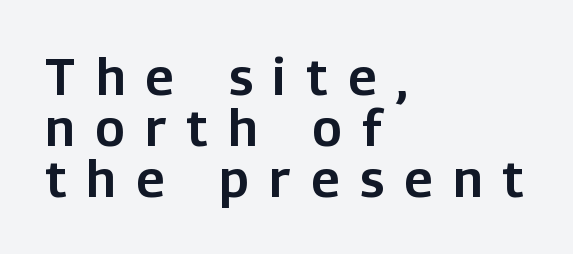
Tightly led — the rows are bunched. This sample uses an upright cut, with every glyph sitting square on the baseline. Character widths vary here, with narrow letters taking less room than wide ones. Serif or sans? Sans — the stroke terminals are bare. The tracking jumps out immediately: characters are airy and widely separated. Horizontal alignment here is leftward, the default for most running prose.
